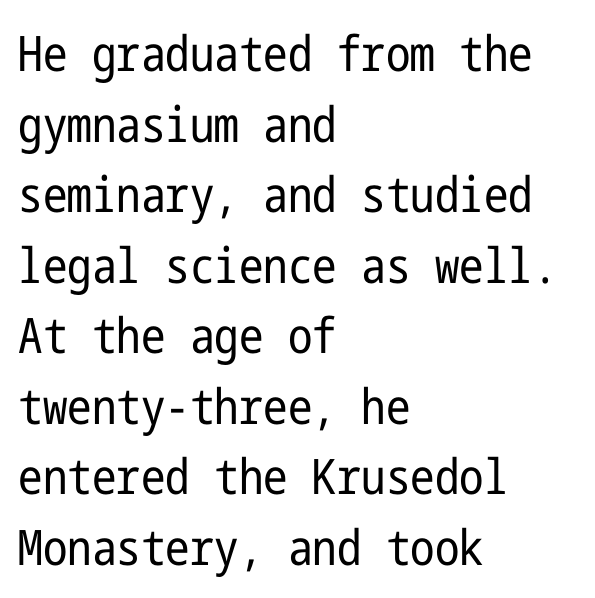
Q: Is the text bold? A: No.
Q: Is the text italic (slanted)? A: No, it is upright.
Q: Is the typeface a serif or a sans-serif typeface? A: Sans-serif.
Q: Is the text underlined? A: No.
Q: How is the paragraph aligned? A: Left-aligned.
Q: Is the spacing between letters normal or unusually wide? A: Normal.
Q: Is the spacing between lines tight, normal or loose? A: Normal.
Q: Width (condensed, normal, or wide)? A: Condensed.
Q: Stroke contrast? A: Low.
Q: x-height? A: Medium.
